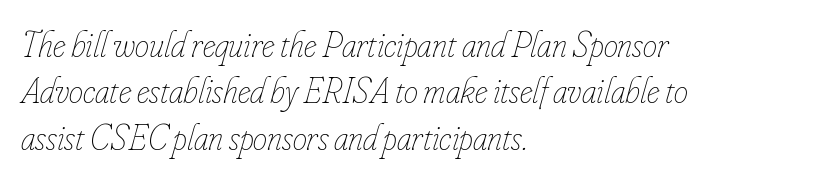
Q: Is the text bold? A: No.
Q: Is the text italic (slanted)? A: Yes, it leans right by about 16 degrees.
Q: Is the text underlined? A: No.
Q: How is the paragraph aligned? A: Left-aligned.
Q: Is the spacing between letters normal or unusually wide? A: Normal.
Q: Is the spacing between lines tight, normal or loose? A: Normal.
Q: Width (condensed, normal, or wide)? A: Condensed.
Q: Stroke contrast? A: Low.
Q: x-height? A: Small.
Q: Monospaced? A: No.
